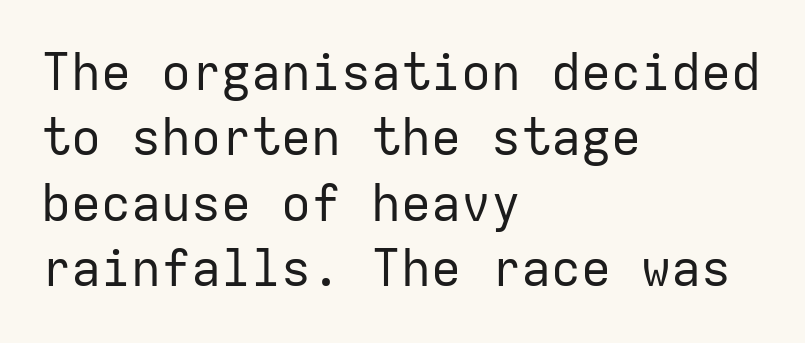
Weight: in the light-to-regular range. The letters stand straight up with perfectly vertical stems. Vertical spacing — default. The letterforms sit shoulder to shoulder at normal distance. Clear beneath every line of the passage. Compared with a centered layout, this one pins lines to the left instead.
